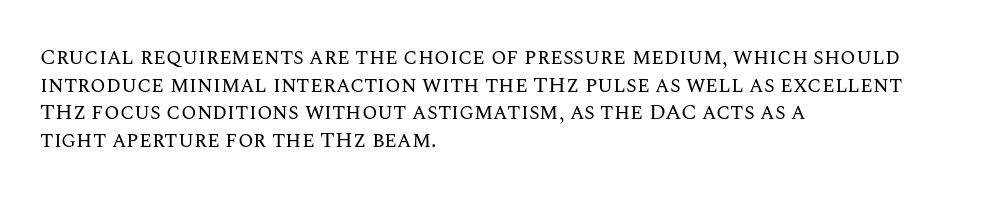
Q: Is the text bold? A: No.
Q: Is the text italic (slanted)? A: No, it is upright.
Q: Is the text underlined? A: No.
Q: How is the paragraph aligned? A: Left-aligned.
Q: Is the spacing between letters normal or unusually wide? A: Normal.
Q: Is the spacing between lines tight, normal or loose? A: Normal.
